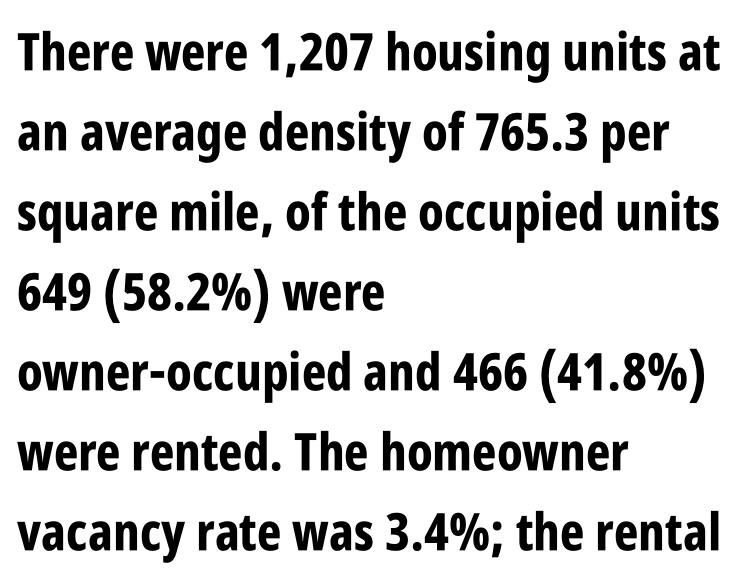
Q: Is the text bold? A: Yes.
Q: Is the text italic (slanted)? A: No, it is upright.
Q: Is the typeface a serif or a sans-serif typeface? A: Sans-serif.
Q: Is the text underlined? A: No.
Q: How is the paragraph aligned? A: Left-aligned.
Q: Is the spacing between letters normal or unusually wide? A: Normal.
Q: Is the spacing between lines tight, normal or loose? A: Normal.
Q: Width (condensed, normal, or wide)? A: Condensed.
Q: Stroke contrast? A: Low.
Q: x-height? A: Large.
Q: Monospaced? A: No.
